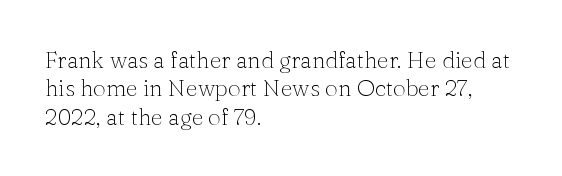
Nobody touched the tracking dial on this one. Visually the block forms a straight wall on the left and a jagged coastline on the right. Posture: upright roman. Beneath every word, the page is bare.
